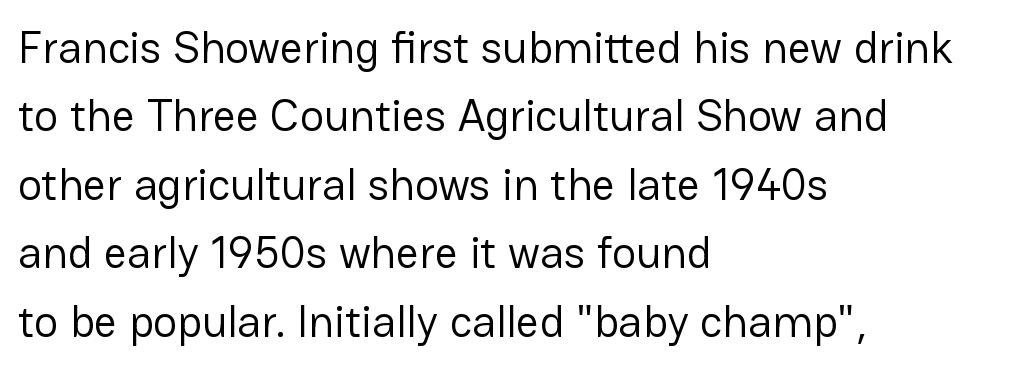
The image shows 45 px regular-weight sans-serif type, upright; set left-aligned, normal line spacing (1.52x), normal letter spacing, not underlined; low stroke contrast and a medium x-height.
